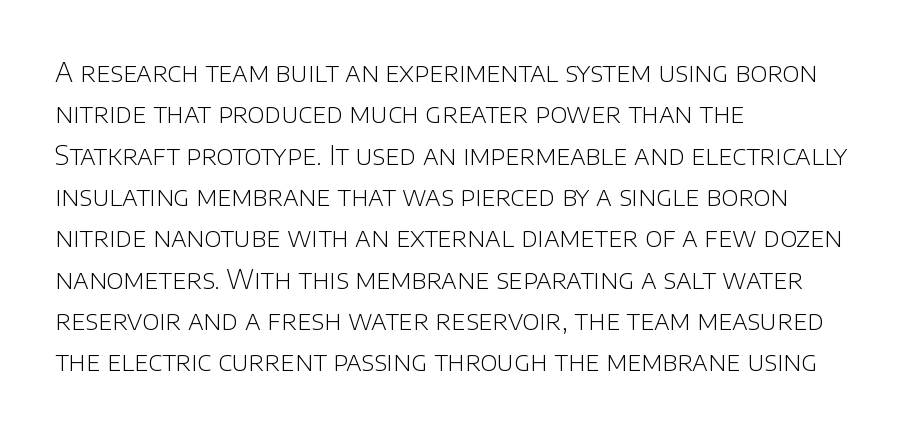
{"italic": "no", "bold": "no", "underline": "no", "align": "left", "line_spacing": "normal", "line_spacing_ratio": 1.59, "letter_spacing": "normal", "letter_spacing_em": 0.0, "glyph_px": 26}
